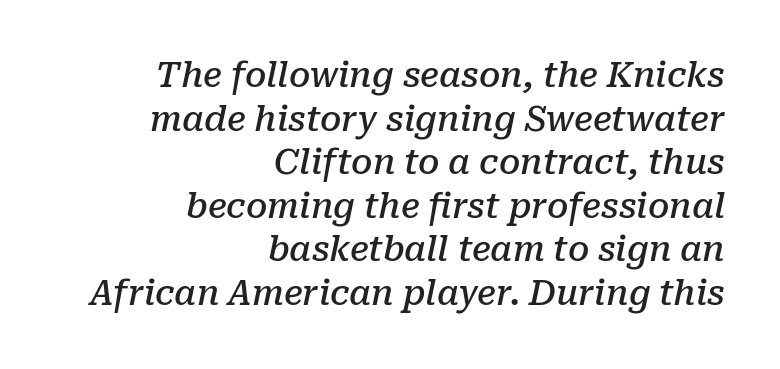
{"serif": "yes", "italic": "yes", "lean": "right", "slant_degrees": 10, "bold": "semi", "weight": "semibold", "width": "normal", "stroke_contrast": "low", "x_height": "medium", "monospaced": "no", "underline": "no", "align": "right", "line_spacing": "normal", "line_spacing_ratio": 1.28, "letter_spacing": "normal", "letter_spacing_em": 0.0, "glyph_px": 34}
